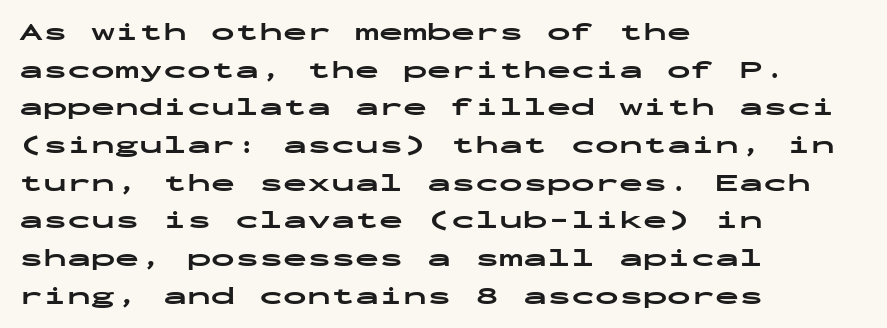
Q: Is the text bold? A: Yes.
Q: Is the text italic (slanted)? A: No, it is upright.
Q: Is the text underlined? A: No.
Q: How is the paragraph aligned? A: Left-aligned.
Q: Is the spacing between letters normal or unusually wide? A: Normal.
Q: Is the spacing between lines tight, normal or loose? A: Normal.
